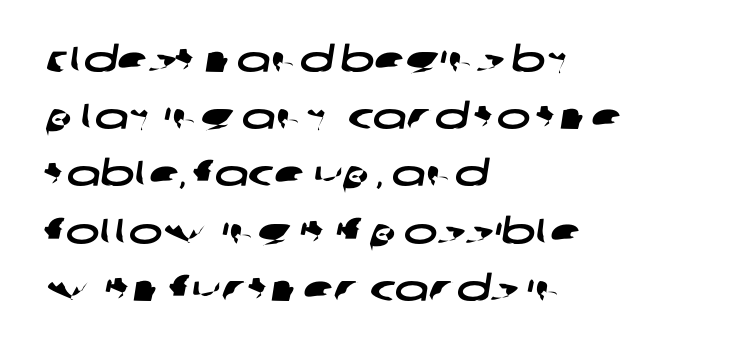
The image shows 36 px wide sans-serif type; set left-aligned, normal line spacing (1.59x), normal letter spacing, not underlined; low stroke contrast and a large x-height.
